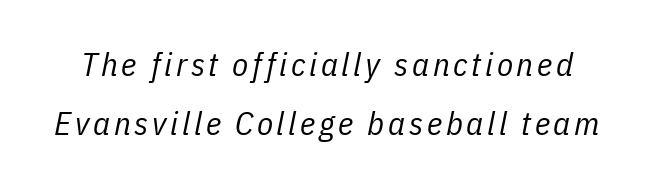
The image shows 33 px regular-weight, condensed type, italic (leaning right); set line spacing 1.79x, not underlined; low stroke contrast and a medium x-height.
